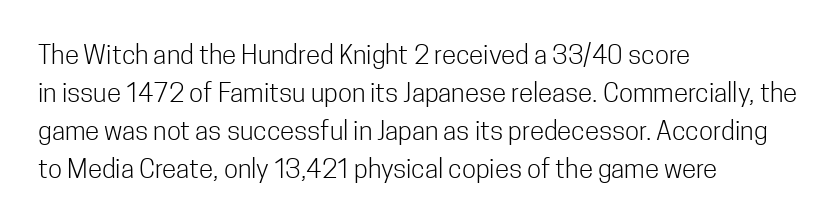
Visually the block forms a straight wall on the left and a jagged coastline on the right. Caption: standard tracking, unaltered. The type sits square on the baseline with zero lean. Weight: not bold — regular or lighter.
